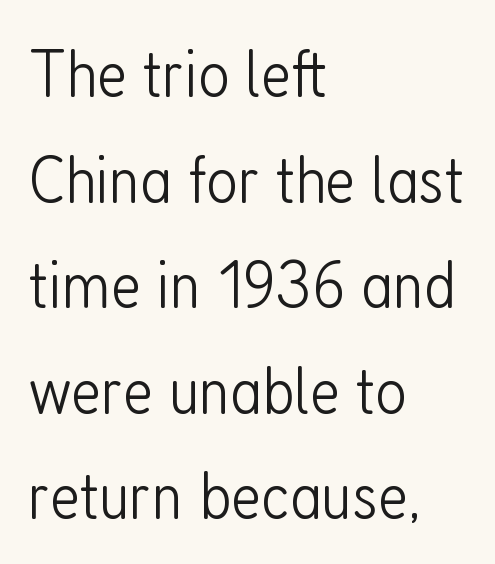
Here the designer chose a conventional face with non-uniform glyph widths. What stands out about the letter spacing? Nothing — it is the standard amount. The lines in this sample share a left origin and differ only in where they stop. The font family rendered here belongs to the sans-serif group. Bare-footed words on every line. Students, observe: this is what conventionally led text looks like.
